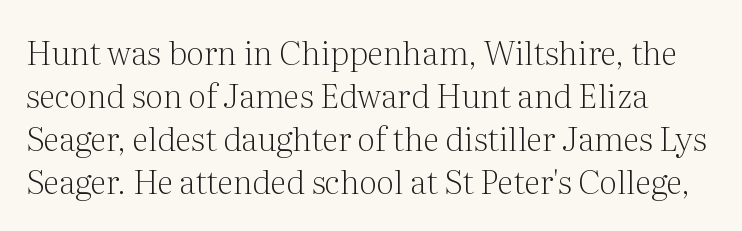
The image shows 33 px light serif type, upright; set normal line spacing (1.3x), normal letter spacing, not underlined; medium stroke contrast and a medium x-height.
